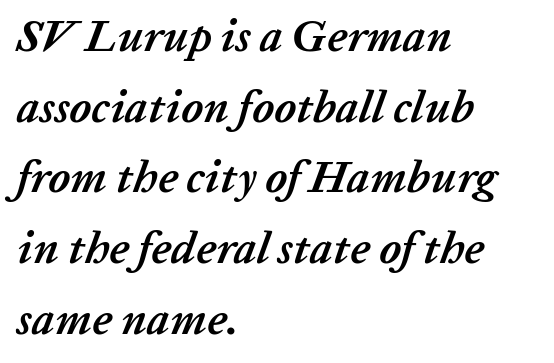
{"italic": "yes", "lean": "right", "slant_degrees": 20, "bold": "yes", "weight": "semibold", "width": "normal", "stroke_contrast": "low", "x_height": "medium", "monospaced": "no", "underline": "no", "align": "left", "line_spacing": "normal", "line_spacing_ratio": 1.57, "letter_spacing": "normal", "letter_spacing_em": 0.0, "glyph_px": 45}
